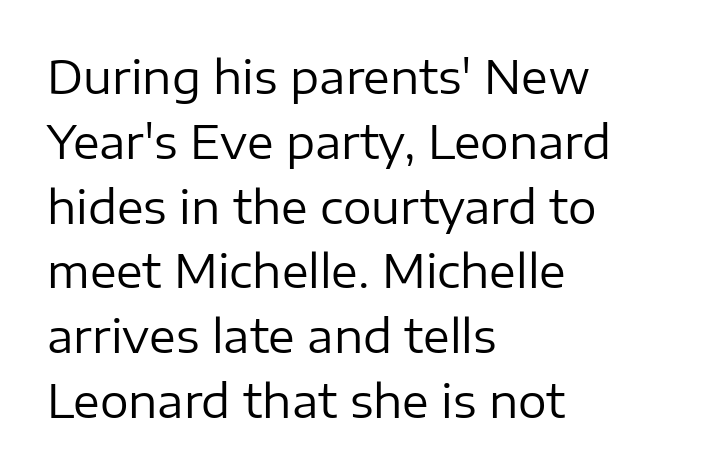
{"serif": "no", "italic": "no", "bold": "no", "weight": "regular", "width": "normal", "stroke_contrast": "low", "x_height": "medium", "monospaced": "no", "underline": "no", "align": "left", "line_spacing": "normal", "line_spacing_ratio": 1.44, "letter_spacing": "normal", "letter_spacing_em": 0.0, "glyph_px": 45}
